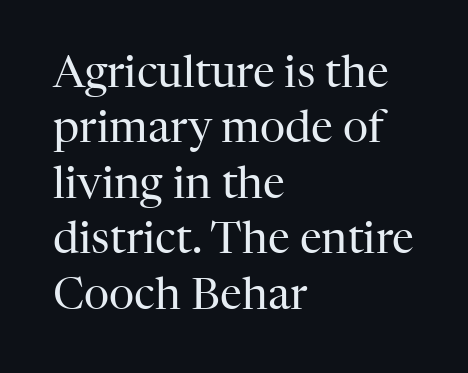
The image shows 44 px regular-weight serif type, upright; set left-aligned, normal line spacing (1.26x), normal letter spacing, not underlined; high stroke contrast and a medium x-height.
